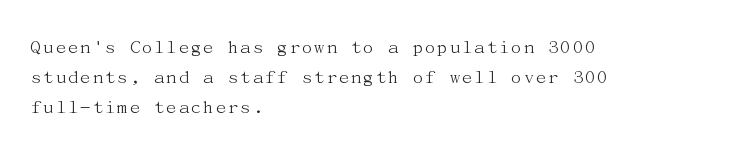
Compared with typical body copy, the letter spacing here is the same. The text block is weighted toward the left margin, trailing off unevenly rightward. The foot of each line stays bare and open. Evenly set lines give the paragraph a standard silhouette. Stroke thickness stays within the range of a standard reading face or lighter.
